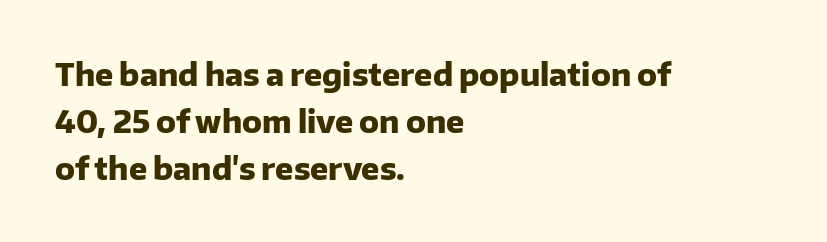
The image shows 30 px heavy sans-serif type, upright; set left-aligned, normal line spacing (1.56x), normal letter spacing, not underlined; low stroke contrast and a medium x-height.
